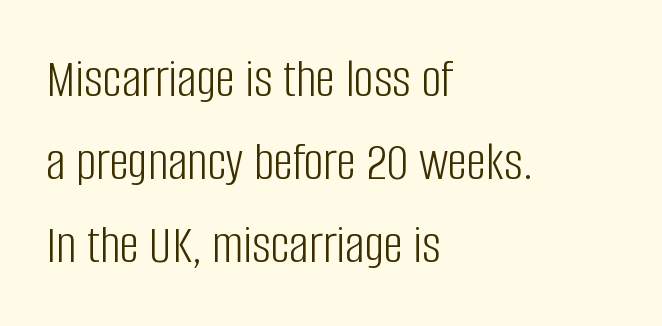
The image shows 55 px light, condensed sans-serif type, upright; set left-aligned, normal line spacing (1.51x), normal letter spacing, not underlined; low stroke contrast and a large x-height.
